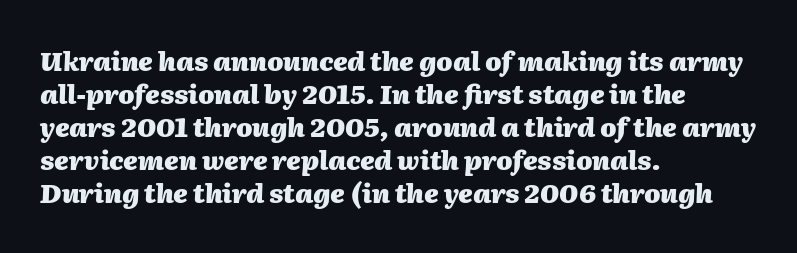
Q: Is the text bold? A: Yes.
Q: Is the text italic (slanted)? A: Yes, it leans right by about 2 degrees.
Q: Is the text underlined? A: No.
Q: How is the paragraph aligned? A: Left-aligned.
Q: Is the spacing between letters normal or unusually wide? A: Normal.
Q: Is the spacing between lines tight, normal or loose? A: Normal.
